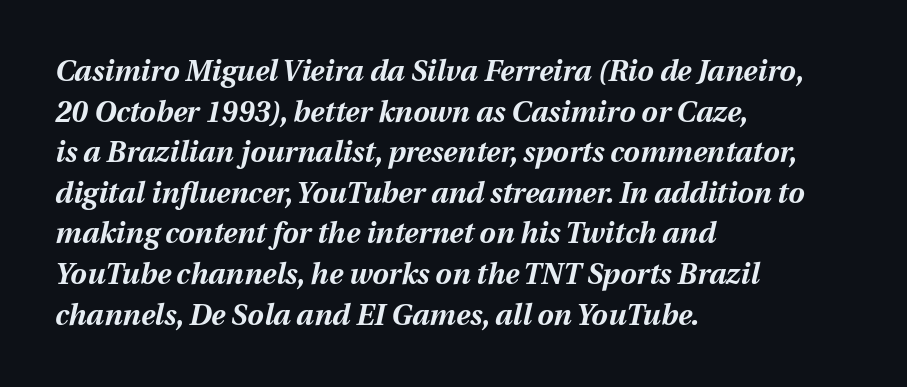
{"italic": "yes", "lean": "right", "slant_degrees": 12, "bold": "yes", "weight": "bold", "width": "normal", "stroke_contrast": "medium", "x_height": "medium", "monospaced": "no", "underline": "no", "align": "left", "line_spacing": "normal", "line_spacing_ratio": 1.4, "letter_spacing": "normal", "letter_spacing_em": 0.0, "glyph_px": 29}
